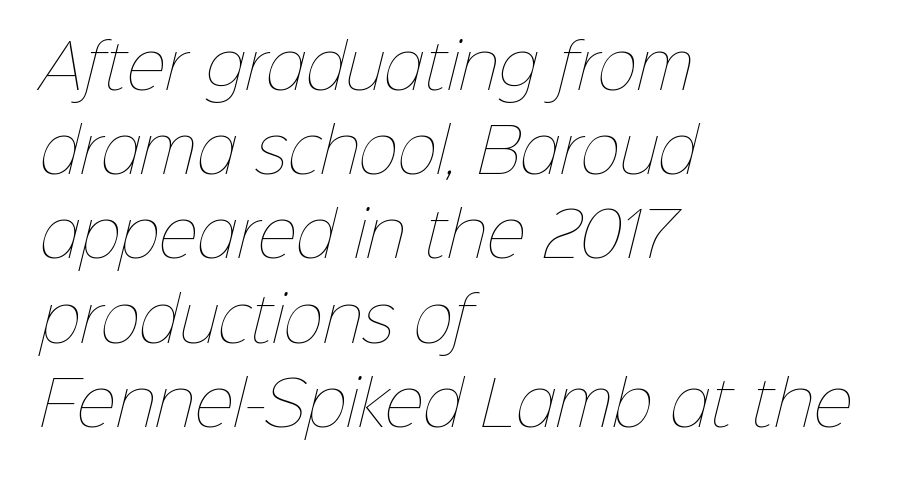
Q: Is the text bold? A: No.
Q: Is the text underlined? A: No.
Q: How is the paragraph aligned? A: Left-aligned.
Q: Is the spacing between letters normal or unusually wide? A: Normal.
Q: Is the spacing between lines tight, normal or loose? A: Normal.
Q: Width (condensed, normal, or wide)? A: Normal.
Q: Stroke contrast? A: Low.
Q: x-height? A: Medium.
Q: Monospaced? A: No.
